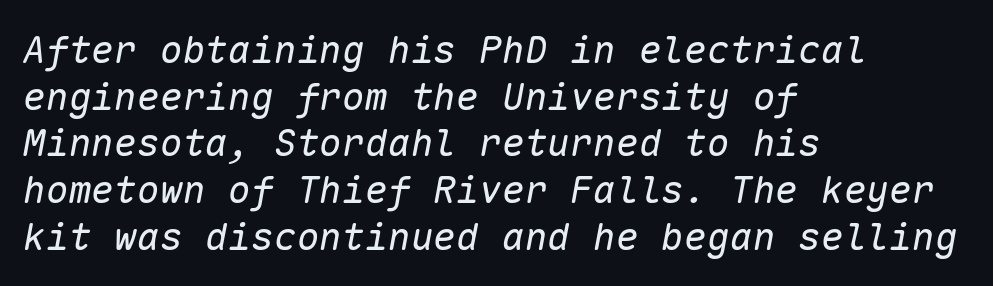
{"italic": "yes", "lean": "right", "slant_degrees": 10, "bold": "no", "weight": "regular", "width": "normal", "stroke_contrast": "low", "x_height": "medium", "monospaced": "yes", "underline": "no", "align": "left", "line_spacing_ratio": 1.23, "letter_spacing": "normal", "letter_spacing_em": 0.0, "glyph_px": 38}
